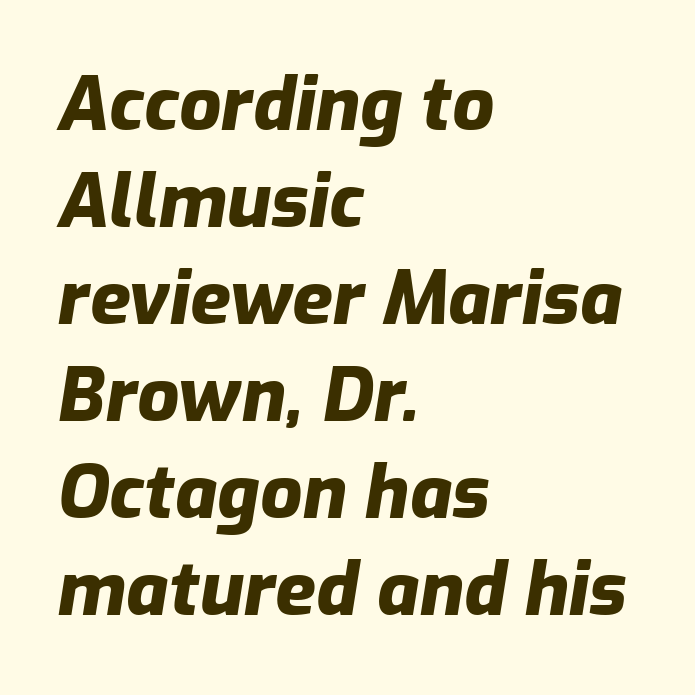
Baseline-to-baseline distance is the conventional proportion of letter height. The font's italic variant was chosen for this text. Where is the straight margin? On the left. The gap between lines stays unmarked.
